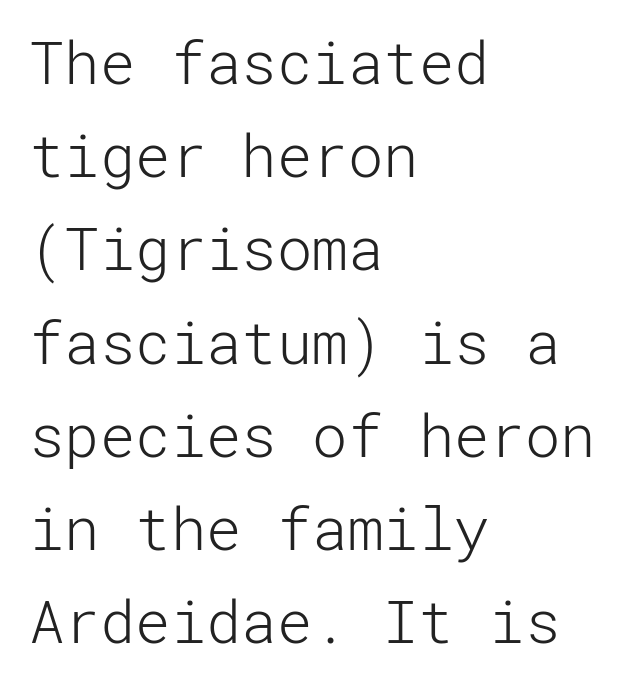
The image shows 59 px light sans-serif type, upright; set left-aligned, normal line spacing (1.58x), normal letter spacing, not underlined; low stroke contrast and a medium x-height.
